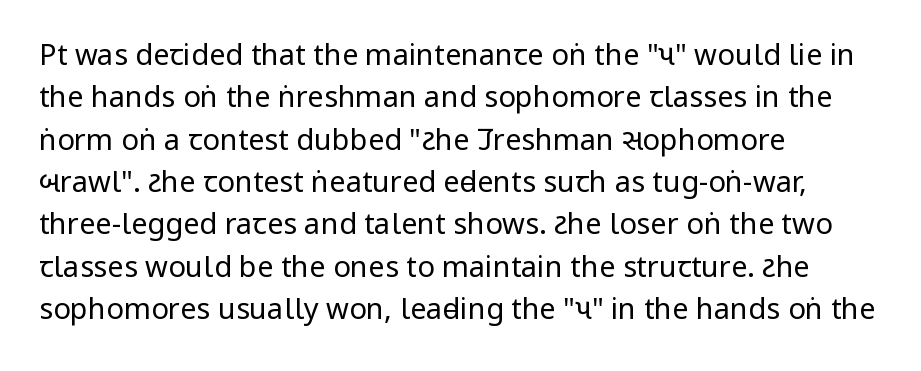
Is this a fixed-width face? No — the glyphs have proportional, varying widths. The gaps between neighbouring characters are ordinary and unremarkable. Weight class: somewhere from thin through regular. The font family rendered here belongs to the sans-serif group. Style check: upright.
